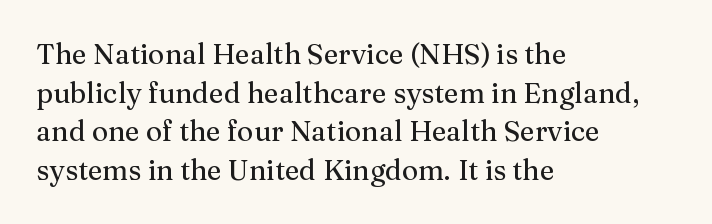
The image shows 28 px serif type, upright; set left-aligned, normal line spacing (1.38x), normal letter spacing, not underlined; medium stroke contrast and a medium x-height.
